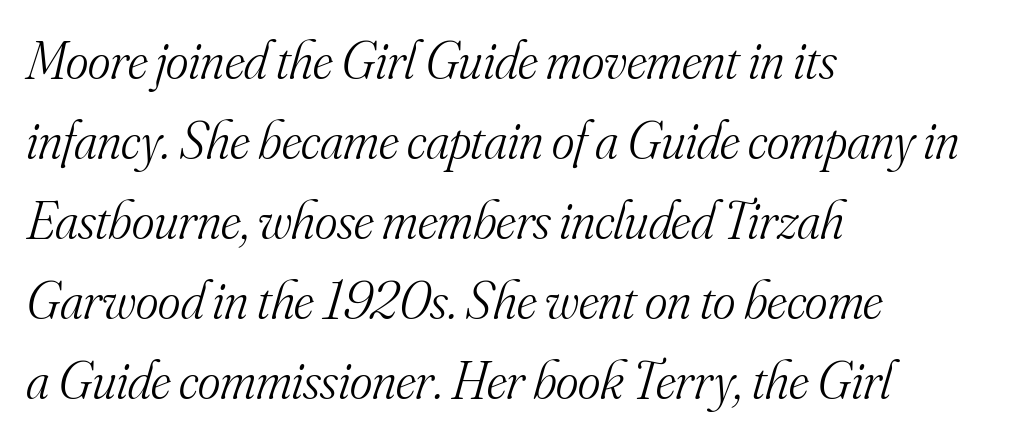
The image shows 54 px light serif type, italic (leaning right); set left-aligned, normal line spacing (1.48x), normal letter spacing, not underlined; medium stroke contrast and a small x-height.
